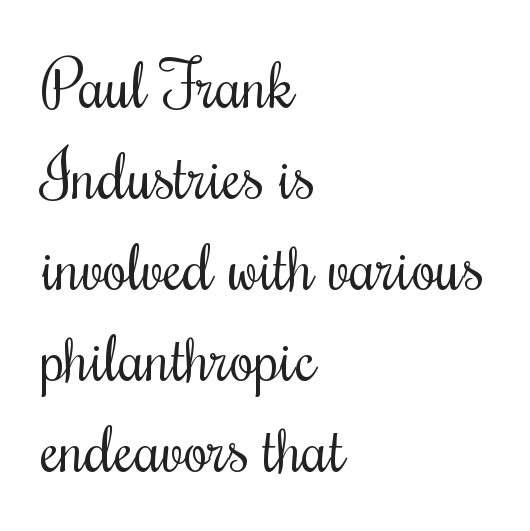
The image shows 64 px regular-weight, condensed serif type; set left-aligned, normal line spacing (1.42x), normal letter spacing, not underlined; medium stroke contrast and a small x-height.
